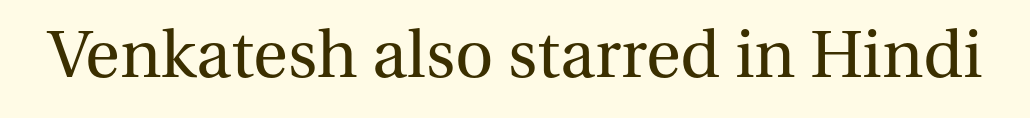
The image shows 71 px regular-weight serif type, upright; set normal letter spacing, not underlined; medium stroke contrast and a medium x-height.
